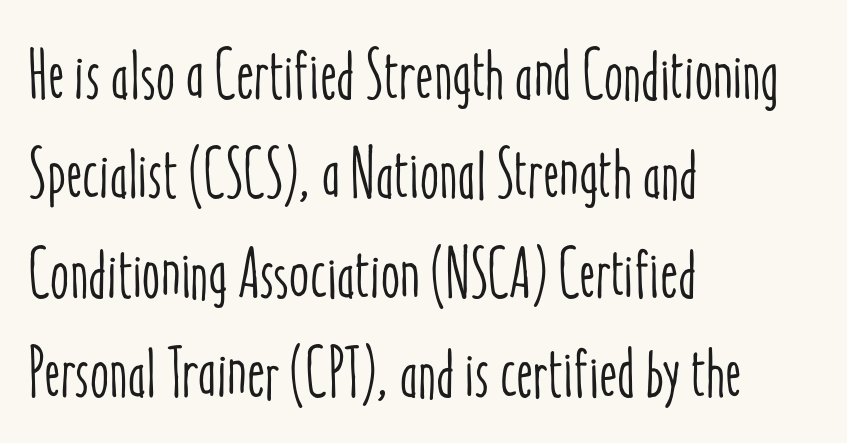
{"italic": "no", "width": "condensed", "stroke_contrast": "low", "x_height": "medium", "monospaced": "no", "underline": "no", "align": "left", "line_spacing": "normal", "line_spacing_ratio": 1.44, "letter_spacing": "normal", "letter_spacing_em": 0.0, "glyph_px": 69}
